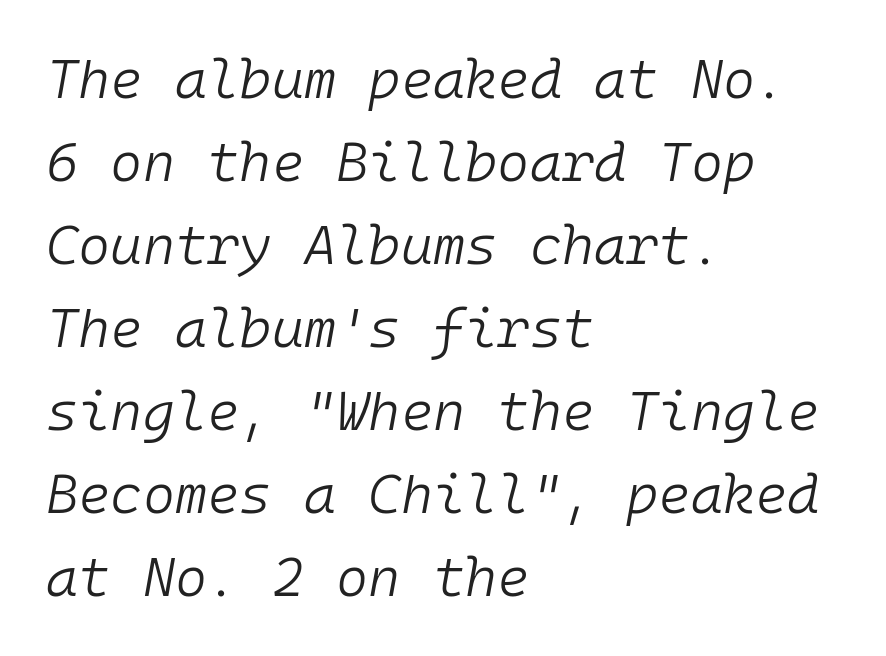
The image shows 55 px light type, italic (leaning right), monospaced; set left-aligned, normal line spacing (1.51x), normal letter spacing, not underlined; low stroke contrast and a medium x-height.
